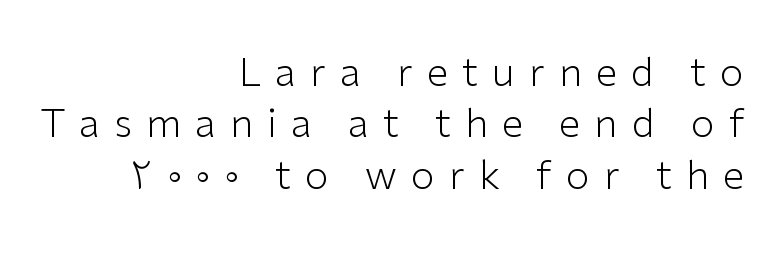
The face used here is proportionally spaced, like ordinary book or web type. The axis of the letterforms is exactly vertical. This reads as an unemphasized weight, regular at the heaviest. Interline gaps are of average width in this sample. All the whitespace from short lines collects on the left. Each letter's strokes conclude bluntly, with no projecting serifs.
